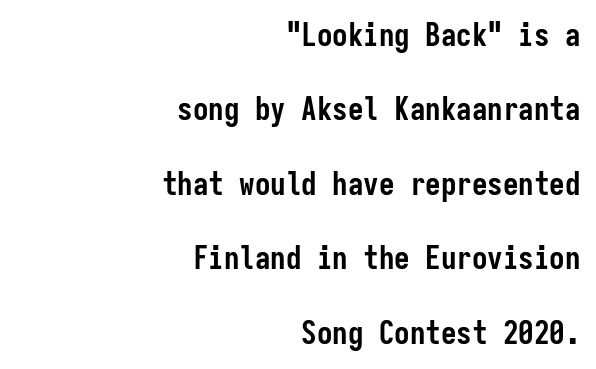
{"serif": "no", "italic": "no", "bold": "yes", "weight": "semibold", "width": "condensed", "stroke_contrast": "low", "x_height": "medium", "monospaced": "yes", "underline": "no", "align": "right", "line_spacing": "loose", "line_spacing_ratio": 2.4, "letter_spacing": "normal", "letter_spacing_em": 0.0, "glyph_px": 31}
